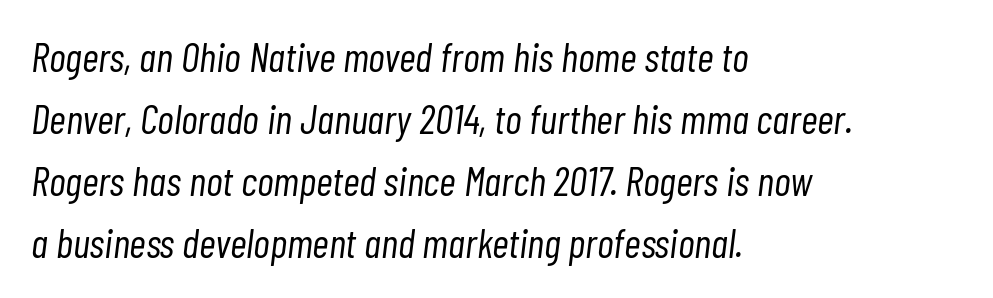
{"italic": "yes", "lean": "right", "slant_degrees": 7, "bold": "no", "weight": "light", "width": "condensed", "stroke_contrast": "low", "x_height": "medium", "monospaced": "no", "underline": "no", "align": "left", "line_spacing": "normal", "line_spacing_ratio": 1.51, "letter_spacing": "normal", "letter_spacing_em": 0.0, "glyph_px": 41}
